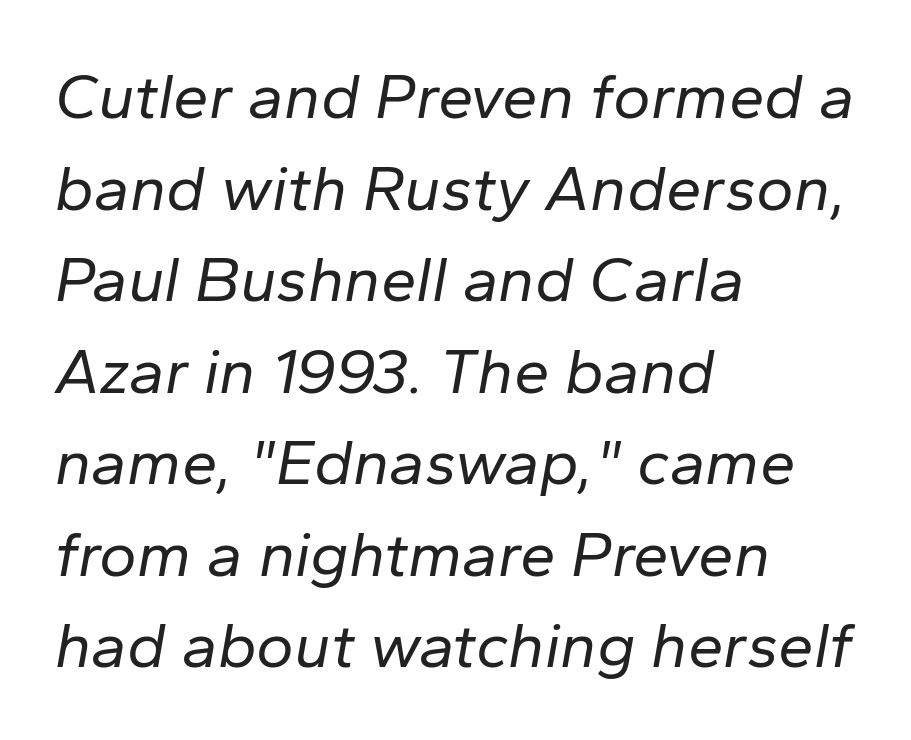
This sample keeps an unexceptional amount of space between lines. Ink coverage per letter is moderate at most. The rendering applies a slant to the glyphs. This sample has the flowing, uneven cadence of proportional lettering. Is the block centered? No — it sits flush against the left margin. Just letters on the line, the space beneath them empty.
